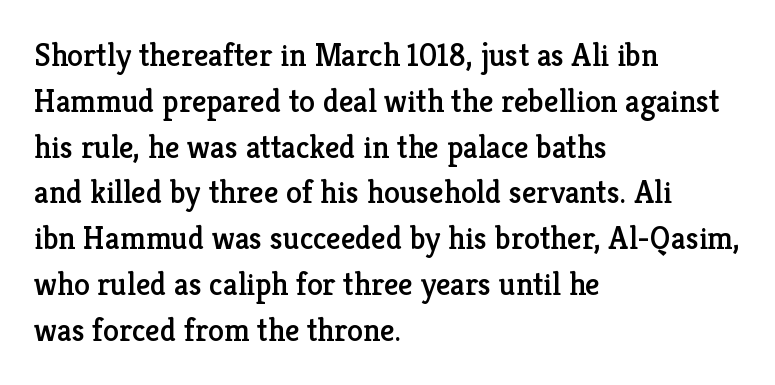
{"serif": "yes", "italic": "no", "width": "normal", "stroke_contrast": "low", "x_height": "medium", "monospaced": "no", "underline": "no", "align": "left", "line_spacing": "normal", "line_spacing_ratio": 1.43, "letter_spacing": "normal", "letter_spacing_em": 0.0, "glyph_px": 32}
